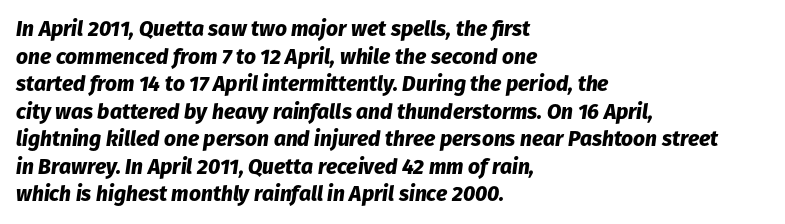
Lines of text with bare space underneath. Look at the stroke-to-counter ratio: heavy, a bold. Characters follow at the spacing the type designer built in. Regular leading.
